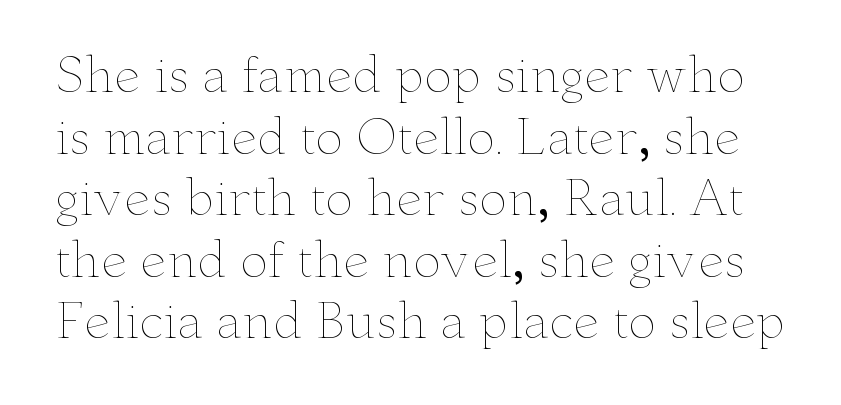
{"italic": "no", "bold": "no", "weight": "thin", "width": "wide", "stroke_contrast": "low", "x_height": "small", "monospaced": "no", "underline": "no", "line_spacing": "normal", "line_spacing_ratio": 1.31, "letter_spacing": "normal", "letter_spacing_em": 0.0, "glyph_px": 47}
